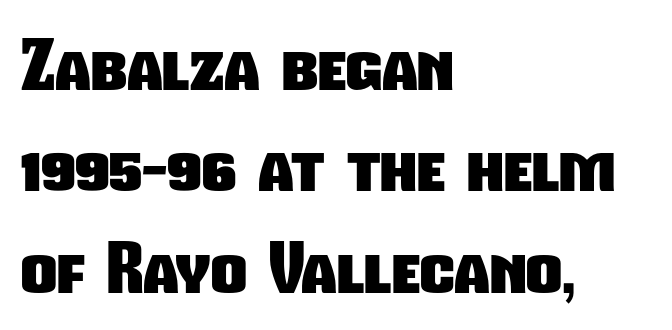
The image shows 70 px heavy, condensed sans-serif type; set left-aligned, normal line spacing (1.45x), normal letter spacing, not underlined; low stroke contrast and a medium x-height.
